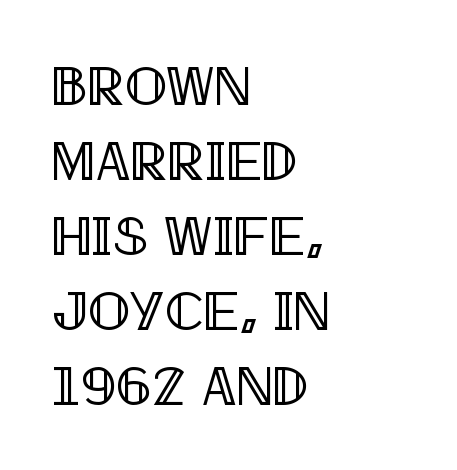
{"italic": "no", "width": "condensed", "x_height": "large", "monospaced": "no", "underline": "no", "align": "left", "line_spacing": "normal", "line_spacing_ratio": 1.34, "letter_spacing": "normal", "letter_spacing_em": 0.0, "glyph_px": 56}
